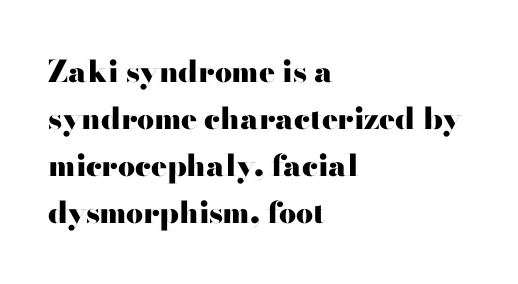
Q: Is the text bold? A: Yes.
Q: Is the text italic (slanted)? A: No, it is upright.
Q: Is the typeface a serif or a sans-serif typeface? A: Serif.
Q: Is the text underlined? A: No.
Q: How is the paragraph aligned? A: Left-aligned.
Q: Is the spacing between letters normal or unusually wide? A: Normal.
Q: Is the spacing between lines tight, normal or loose? A: Normal.
Q: Width (condensed, normal, or wide)? A: Wide.
Q: Stroke contrast? A: High.
Q: x-height? A: Small.
Q: Monospaced? A: No.
